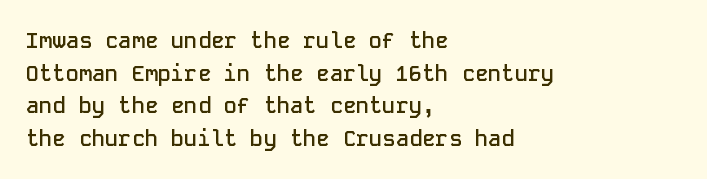
The image shows 22 px text type, upright; set left-aligned, normal line spacing (1.48x), normal letter spacing, not underlined.
